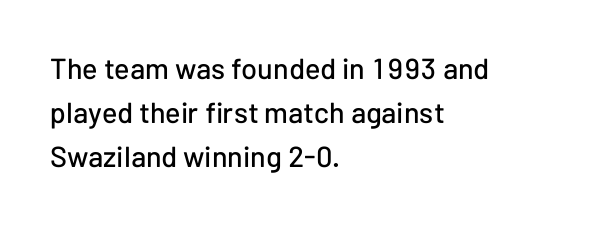
{"serif": "no", "italic": "no", "width": "normal", "stroke_contrast": "low", "x_height": "medium", "monospaced": "no", "underline": "no", "align": "left", "line_spacing": "normal", "line_spacing_ratio": 1.52, "letter_spacing": "normal", "letter_spacing_em": 0.0, "glyph_px": 29}
